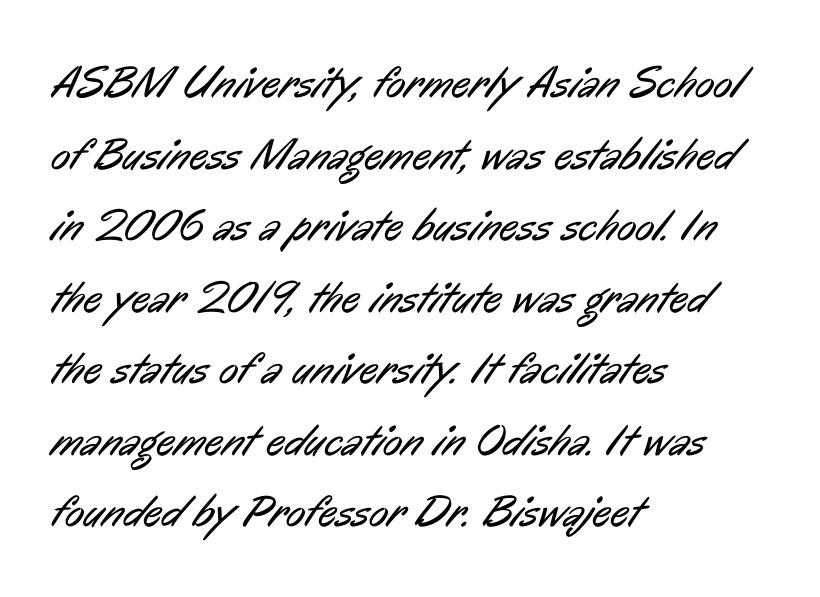
The typesetting does not lean heavy: it is not bold. Honestly, there is no underline to notice here at all. Typographically, this falls in the sans-serif category. Glyph-to-glyph distance matches everyday printed text.
